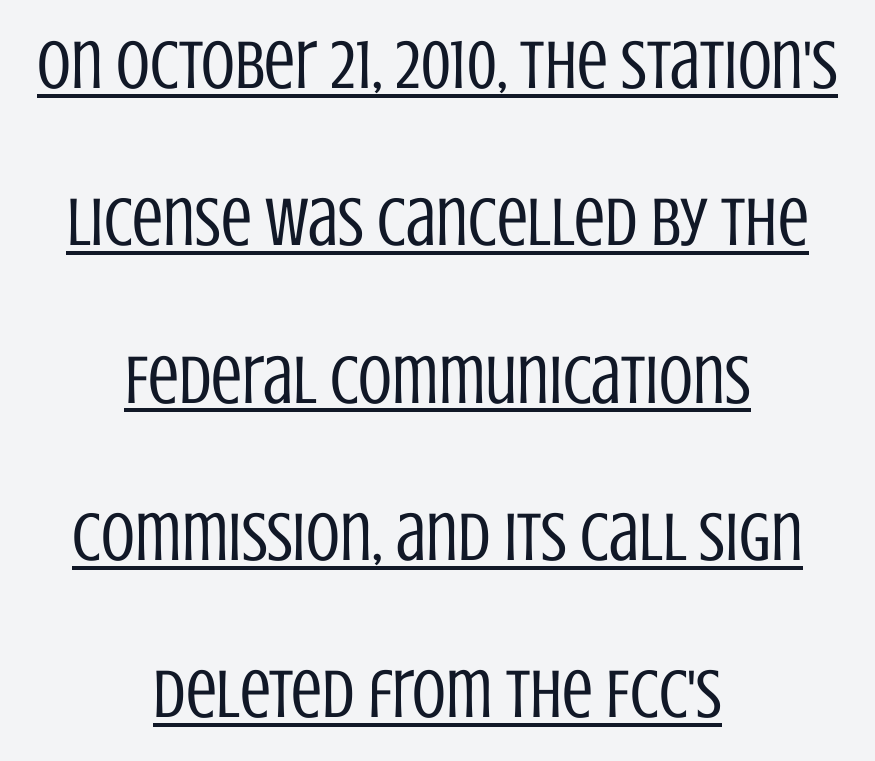
{"serif": "no", "italic": "no", "bold": "no", "weight": "regular", "width": "condensed", "stroke_contrast": "low", "x_height": "large", "monospaced": "no", "underline": "yes", "align": "center", "line_spacing": "loose", "line_spacing_ratio": 2.28, "letter_spacing": "normal", "letter_spacing_em": 0.0, "glyph_px": 69}
